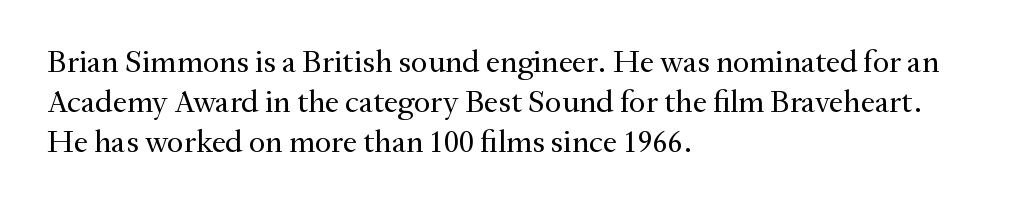
Q: Is the text bold? A: No.
Q: Is the text italic (slanted)? A: No, it is upright.
Q: Is the typeface a serif or a sans-serif typeface? A: Serif.
Q: Is the text underlined? A: No.
Q: How is the paragraph aligned? A: Left-aligned.
Q: Is the spacing between letters normal or unusually wide? A: Normal.
Q: Is the spacing between lines tight, normal or loose? A: Normal.
Q: Width (condensed, normal, or wide)? A: Normal.
Q: Stroke contrast? A: Medium.
Q: x-height? A: Small.
Q: Monospaced? A: No.
